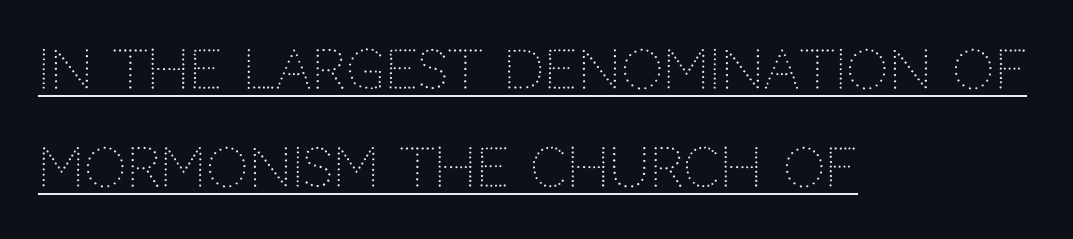
Each word holds together tightly as a unit, with standard inter-letter gaps. Italic: no, the glyphs are upright roman. The typesetting does not lean heavy: it is not bold. The letters advance in unequal steps, a hallmark of proportional type.
